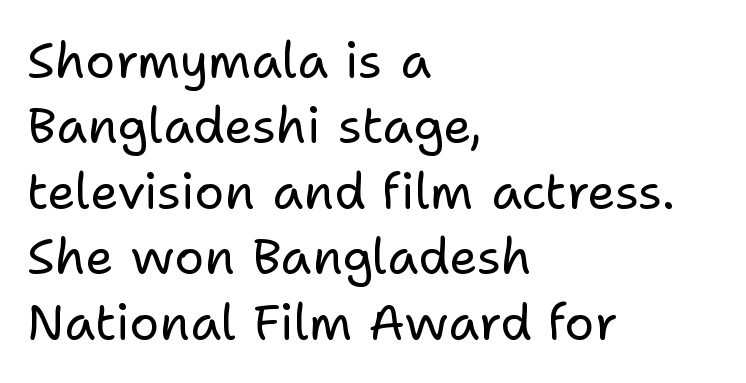
No italicization has been applied; the sample stays upright. Has an underline been added? It has not. The designer left line spacing at the default. Look at the bottom of the vertical strokes: they stop flat, with no serifs. Does extra space separate the letters? No, they use regular spacing. Proportional: the letters do not fall into vertical columns.
